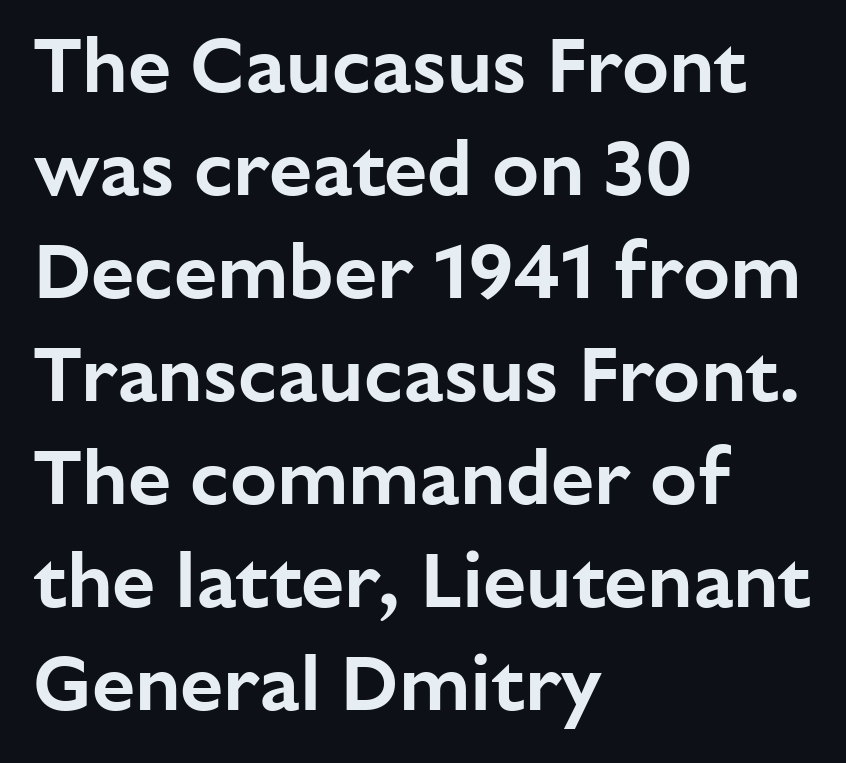
Q: Is the text italic (slanted)? A: No, it is upright.
Q: Is the typeface a serif or a sans-serif typeface? A: Sans-serif.
Q: Is the text underlined? A: No.
Q: How is the paragraph aligned? A: Left-aligned.
Q: Is the spacing between letters normal or unusually wide? A: Normal.
Q: Is the spacing between lines tight, normal or loose? A: Normal.
Q: Width (condensed, normal, or wide)? A: Normal.
Q: Stroke contrast? A: Low.
Q: x-height? A: Medium.
Q: Monospaced? A: No.
